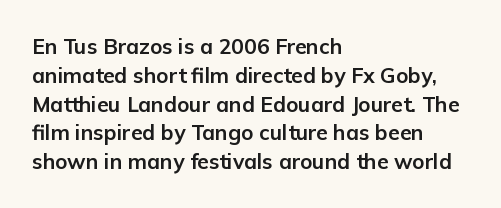
The image shows 21 px bold type, upright; set left-aligned, normal line spacing (1.37x), normal letter spacing, not underlined.
